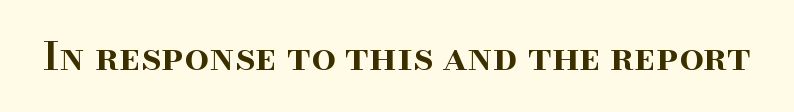
{"serif": "yes", "italic": "no", "bold": "semi", "weight": "semibold", "width": "normal", "stroke_contrast": "high", "x_height": "small", "monospaced": "no", "underline": "no", "letter_spacing": "normal", "letter_spacing_em": 0.0, "glyph_px": 39}
